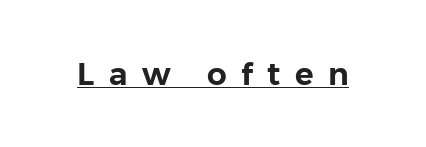
The image shows 31 px sans-serif type, upright; set unusually wide letter spacing (+0.47 em), underlined; low stroke contrast and a medium x-height.
